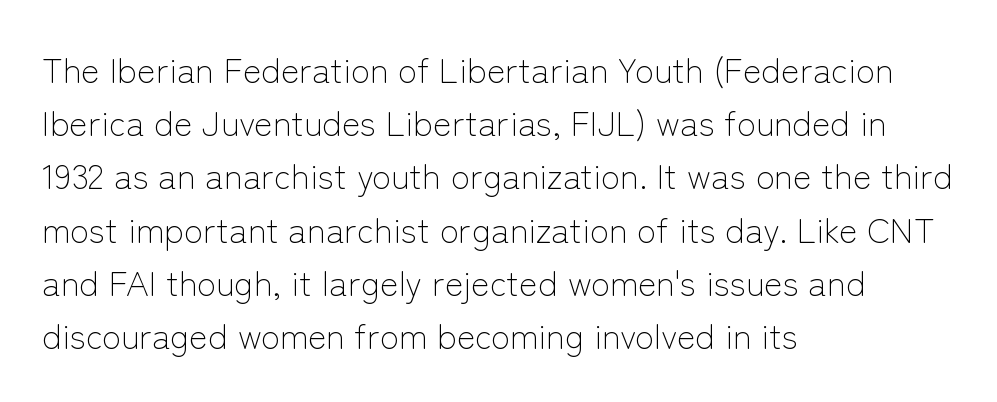
The image shows 35 px light sans-serif type, upright; set left-aligned, normal line spacing (1.52x), normal letter spacing, not underlined; low stroke contrast and a medium x-height.
